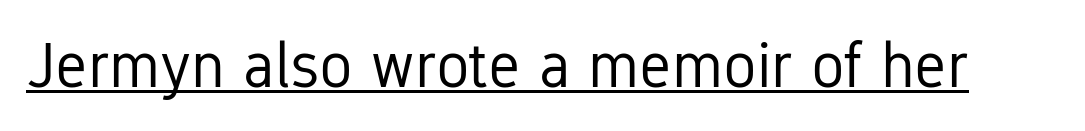
Are there feet on the stems? There aren't — it's a sans. The words here are underlined. On a weight scale, this lands at 450 or below. No extra tracking has been applied to these lines.
